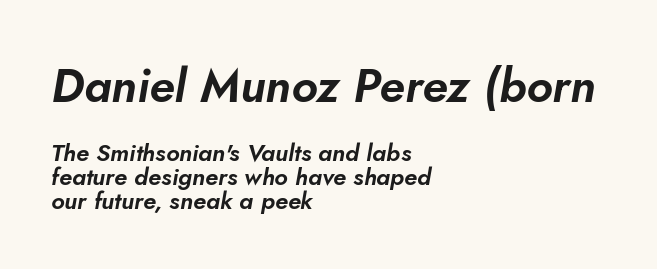
The image shows 47 px text type, italic (leaning right); set left-aligned, tight line spacing (0.99x), normal letter spacing, not underlined; the first (top) block is 1.96x larger; low stroke contrast and a small x-height.
